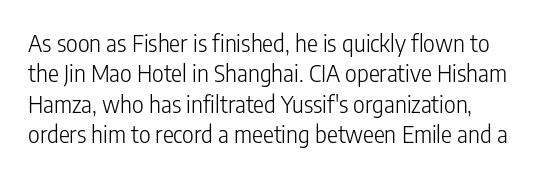
The image shows 23 px text type, upright; set left-aligned, normal line spacing (1.32x), normal letter spacing, not underlined.
